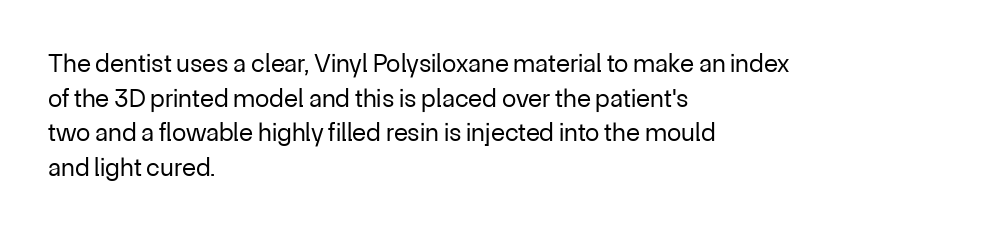
{"italic": "no", "bold": "no", "underline": "no", "align": "left", "line_spacing": "normal", "line_spacing_ratio": 1.33, "letter_spacing": "normal", "letter_spacing_em": 0.0, "glyph_px": 26}
